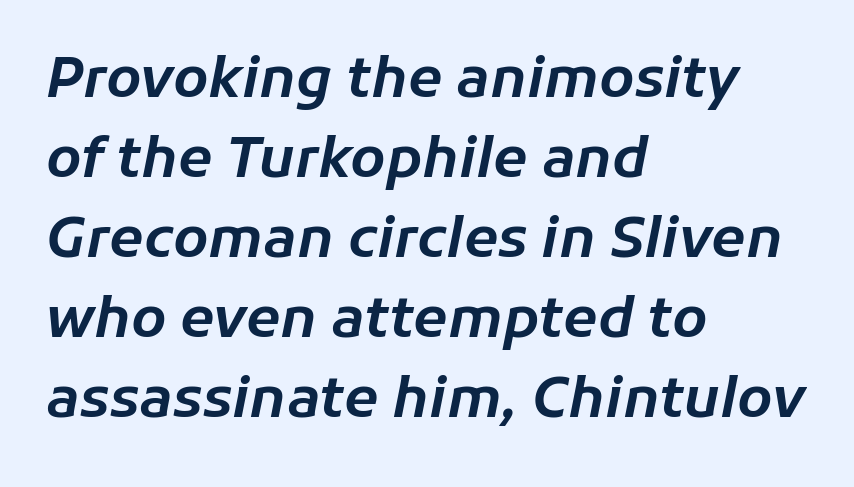
Q: Is the text italic (slanted)? A: Yes, it leans right by about 11 degrees.
Q: Is the text underlined? A: No.
Q: How is the paragraph aligned? A: Left-aligned.
Q: Is the spacing between letters normal or unusually wide? A: Normal.
Q: Is the spacing between lines tight, normal or loose? A: Normal.
Q: Width (condensed, normal, or wide)? A: Normal.
Q: Stroke contrast? A: Low.
Q: x-height? A: Medium.
Q: Monospaced? A: No.
